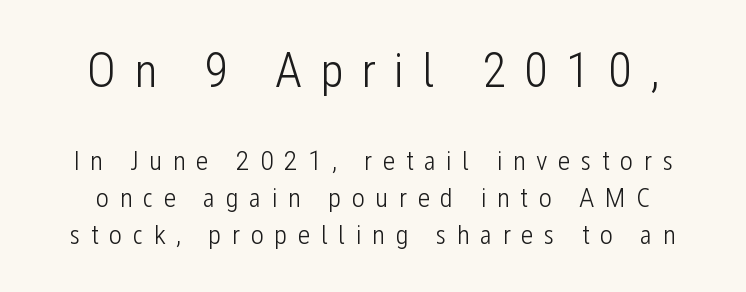
The image shows 49 px light, condensed sans-serif type, upright; set normal line spacing (1.31x), unusually wide letter spacing (+0.37 em), not underlined; the first (top) block is 1.75x larger; low stroke contrast and a medium x-height.
